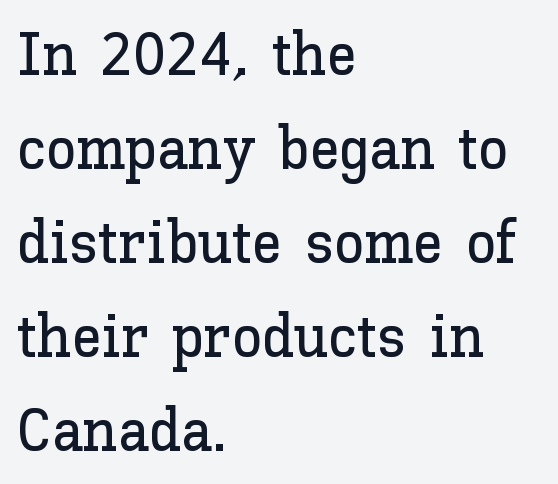
The image shows 61 px text type, upright; set left-aligned, normal line spacing (1.54x), normal letter spacing, not underlined; low stroke contrast and a medium x-height.
